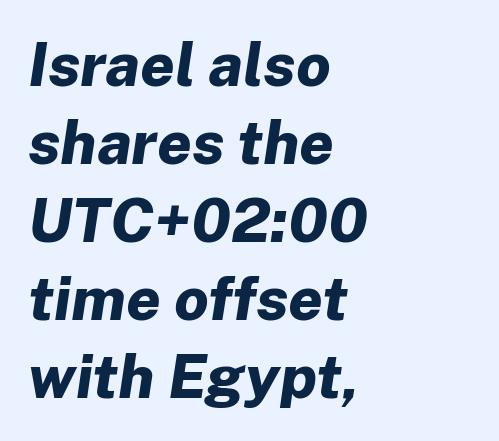
The letters advance in unequal steps, a hallmark of proportional type. In terms of leading, this rendering sits right in the middle. Compared with an ordinary text face, these strokes are far heavier — a full bold. Visually the block forms a straight wall on the left and a jagged coastline on the right. Words float on clear page, feet unadorned. The line texture is even and compact thanks to regular tracking.
